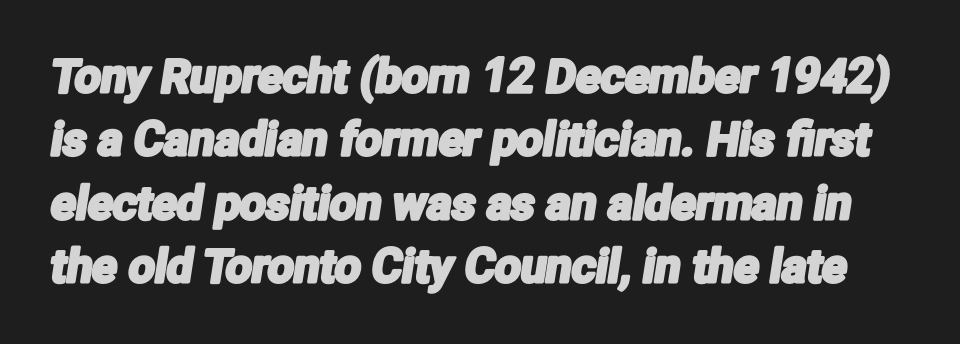
The foot of each line stays bare and open. The letters sit at their default tracking, neither squeezed nor spread. Grotesque or geometric, the face here clearly has no serifs. Looks like regular typesetting: each glyph gets only the width it needs. The line-height multiplier appears to be the usual default.
